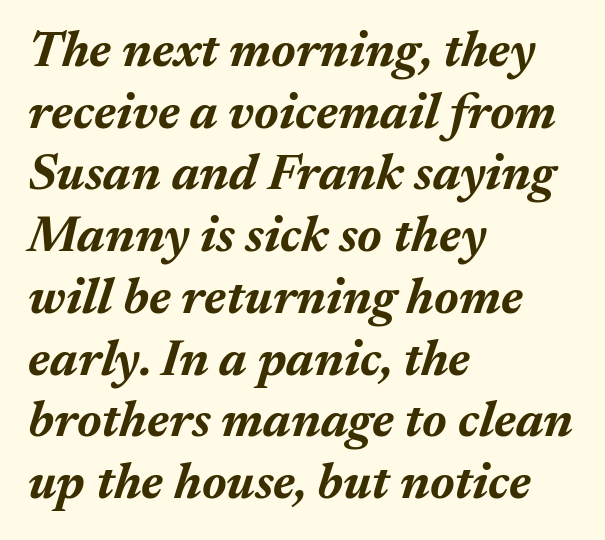
Q: Is the text bold? A: Yes.
Q: Is the text italic (slanted)? A: Yes, it leans right by about 17 degrees.
Q: Is the text underlined? A: No.
Q: How is the paragraph aligned? A: Left-aligned.
Q: Is the spacing between letters normal or unusually wide? A: Normal.
Q: Width (condensed, normal, or wide)? A: Normal.
Q: Stroke contrast? A: Medium.
Q: x-height? A: Medium.
Q: Monospaced? A: No.
